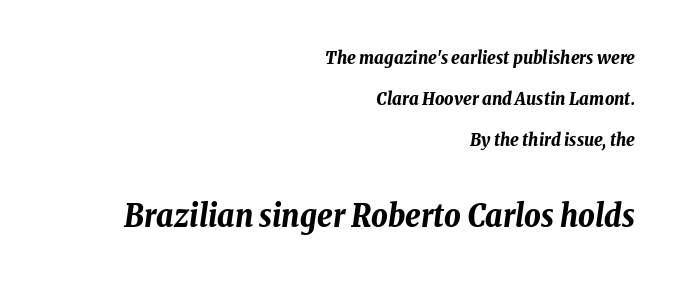
Q: Is the text bold? A: Yes.
Q: Is the text italic (slanted)? A: Yes, it leans right by about 8 degrees.
Q: Is the text underlined? A: No.
Q: How is the paragraph aligned? A: Right-aligned.
Q: Is the spacing between letters normal or unusually wide? A: Normal.
Q: Is the spacing between lines tight, normal or loose? A: Loose.
Q: Which block of text is set in a larger size, the first (top) or the second (bottom)? A: The second (bottom) one.
Q: Width (condensed, normal, or wide)? A: Condensed.
Q: Stroke contrast? A: Low.
Q: x-height? A: Medium.
Q: Monospaced? A: No.
